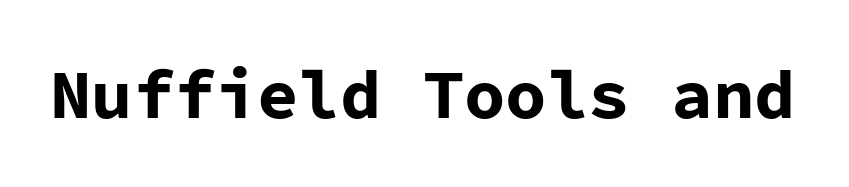
{"serif": "no", "italic": "no", "bold": "yes", "weight": "bold", "width": "normal", "stroke_contrast": "low", "x_height": "medium", "monospaced": "yes", "underline": "no", "letter_spacing": "normal", "letter_spacing_em": 0.0, "glyph_px": 69}
